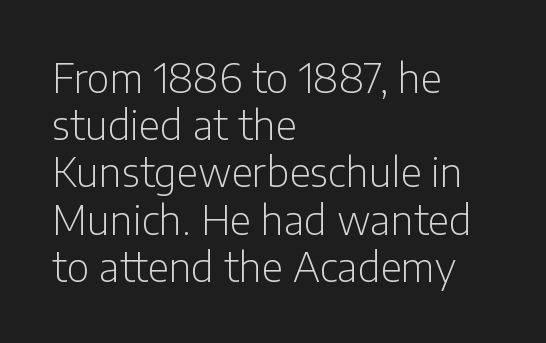
The image shows 39 px light sans-serif type, upright; set left-aligned, line spacing 1.21x, normal letter spacing, not underlined; low stroke contrast and a medium x-height.
